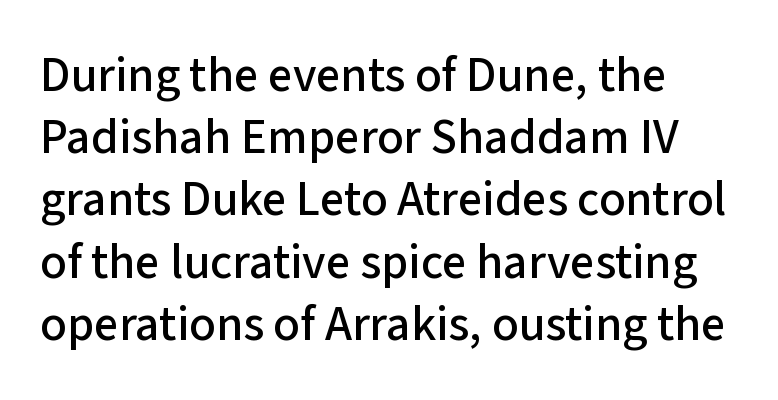
A typesetter would call this proportional, since set widths differ per character. Is the block centered? No — it sits flush against the left margin. In terms of letterform style, serifs are entirely absent. Interline gaps are of average width in this sample. Honestly, there is no underline to notice here at all. This is roman type, the default non-slanted kind.
